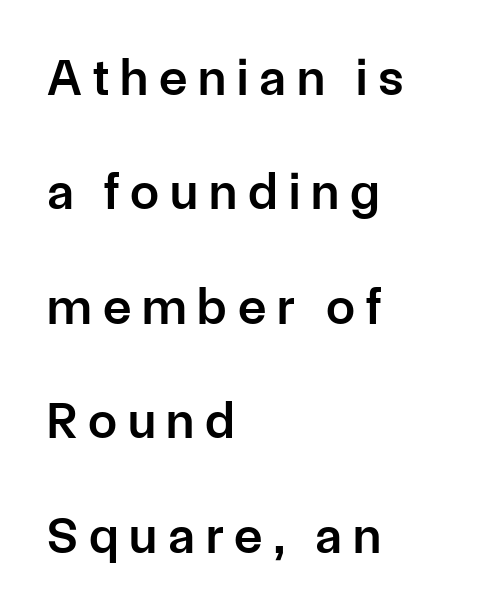
Where is the straight margin? On the left. The tracking jumps out immediately: characters are airy and widely separated. Characters remain perfectly vertical along every line. Underline: absent. Horizontal bands of white between lines are thick stripes. Varying glyph widths throughout — classic text-font behaviour.
